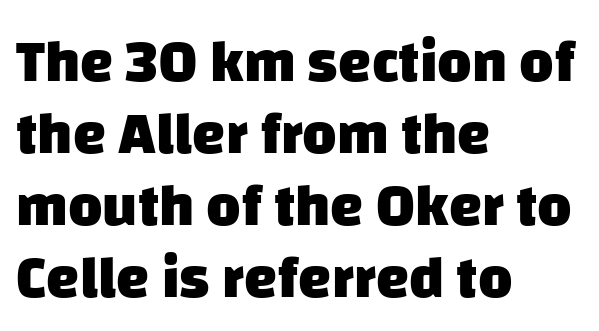
{"serif": "no", "bold": "yes", "weight": "heavy", "width": "normal", "stroke_contrast": "low", "x_height": "large", "monospaced": "no", "underline": "no", "align": "left", "line_spacing_ratio": 1.22, "letter_spacing": "normal", "letter_spacing_em": 0.0, "glyph_px": 59}
